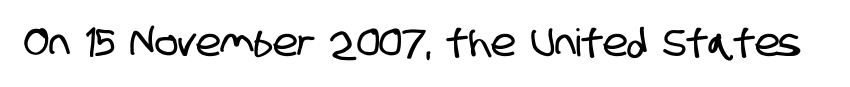
{"serif": "no", "width": "condensed", "stroke_contrast": "low", "x_height": "large", "monospaced": "no", "underline": "no", "letter_spacing": "normal", "letter_spacing_em": 0.0, "glyph_px": 38}
